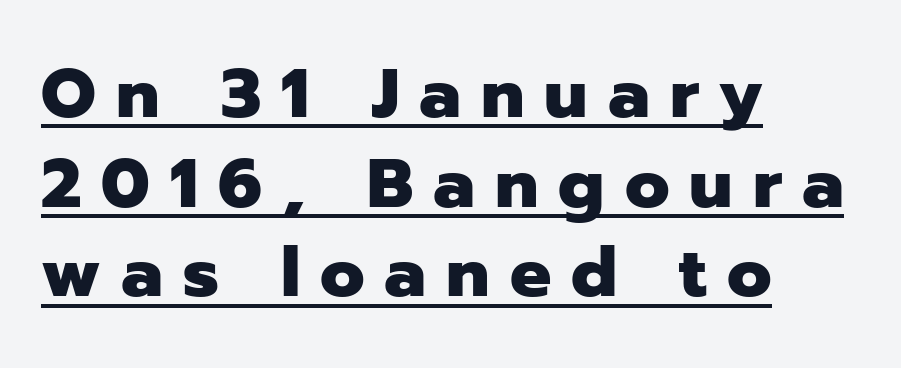
The image shows 69 px heavy sans-serif type, upright; set left-aligned, normal line spacing (1.3x), unusually wide letter spacing (+0.29 em), underlined; low stroke contrast and a medium x-height.
